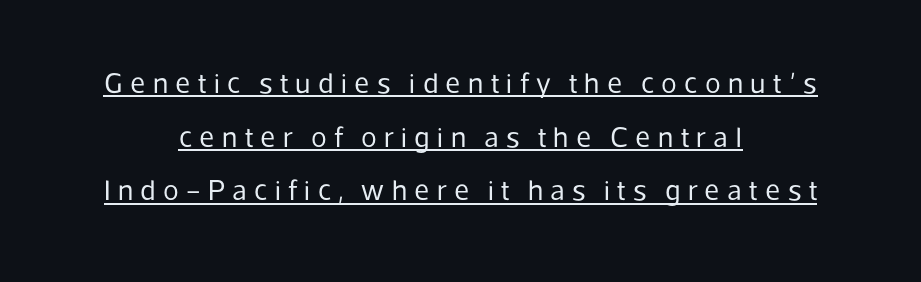
The image shows 29 px regular-weight sans-serif type, upright; set centered, line spacing 1.85x, unusually wide letter spacing (+0.25 em), underlined; low stroke contrast and a medium x-height.
